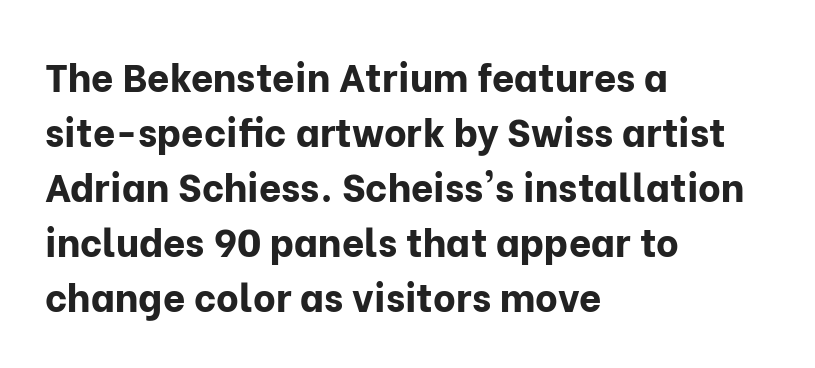
Style check: upright. Descenders hang freely into open space. One glance says typical: line gaps are just what's usual. This sample is left-justified, so line endings fall wherever the words run out. Does the type have serifs? No, each stem ends abruptly. Heavy-handed strokes throughout: this text is bold.
